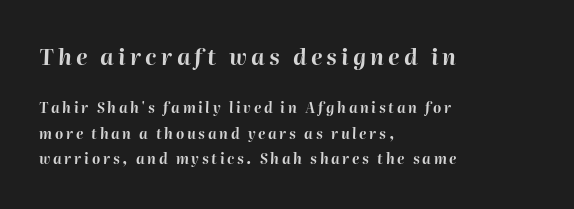
The image shows 22 px bold type, italic (leaning right); set left-aligned, line spacing 1.81x, not underlined; the first (top) block is 1.57x larger.
